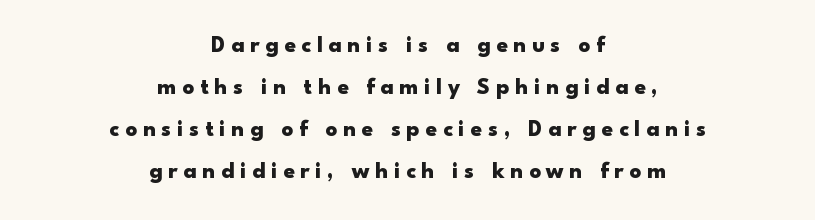
The image shows 23 px bold type, upright; set centered, line spacing 1.83x, unusually wide letter spacing (+0.25 em), not underlined.
